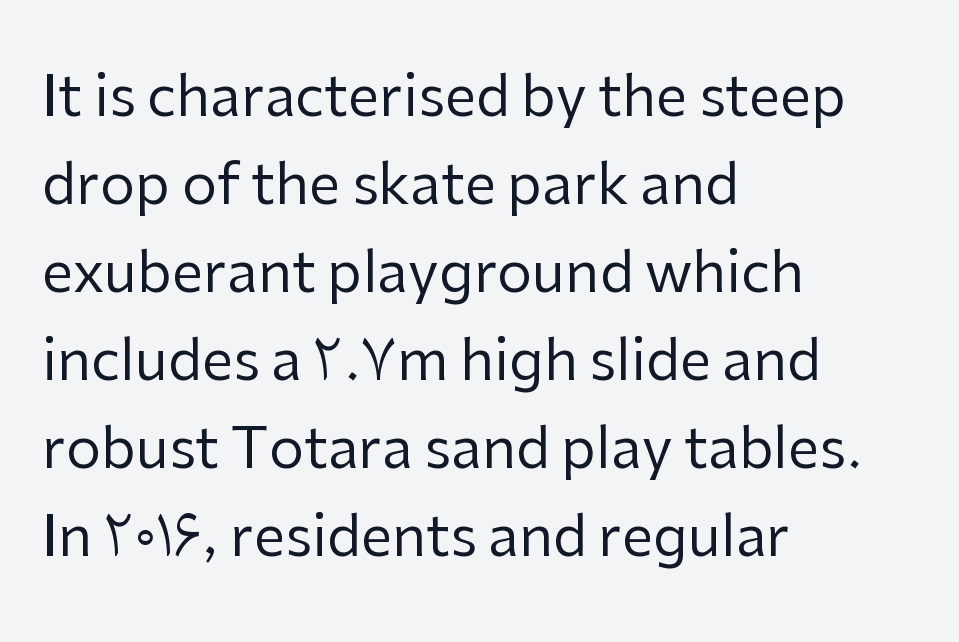
Q: Is the text bold? A: No.
Q: Is the text italic (slanted)? A: No, it is upright.
Q: Is the typeface a serif or a sans-serif typeface? A: Sans-serif.
Q: Is the text underlined? A: No.
Q: How is the paragraph aligned? A: Left-aligned.
Q: Is the spacing between letters normal or unusually wide? A: Normal.
Q: Is the spacing between lines tight, normal or loose? A: Normal.
Q: Width (condensed, normal, or wide)? A: Normal.
Q: Stroke contrast? A: Low.
Q: x-height? A: Medium.
Q: Monospaced? A: No.
